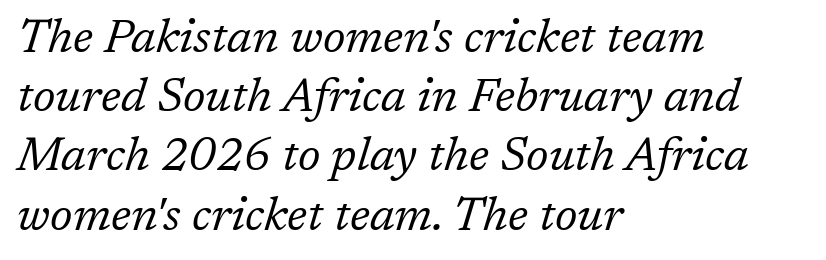
{"serif": "yes", "italic": "yes", "lean": "right", "slant_degrees": 17, "bold": "no", "weight": "regular", "width": "normal", "stroke_contrast": "low", "x_height": "medium", "monospaced": "no", "underline": "no", "align": "left", "line_spacing": "normal", "line_spacing_ratio": 1.26, "letter_spacing": "normal", "letter_spacing_em": 0.0, "glyph_px": 47}
